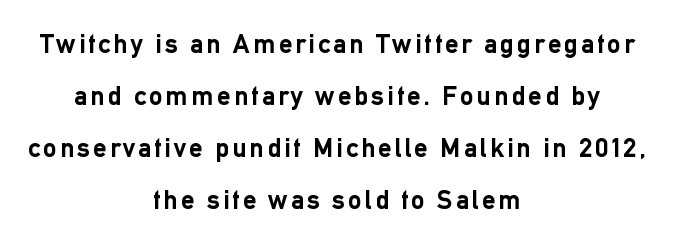
{"italic": "no", "bold": "yes", "underline": "no", "align": "center", "line_spacing": "loose", "line_spacing_ratio": 1.92, "glyph_px": 27}
